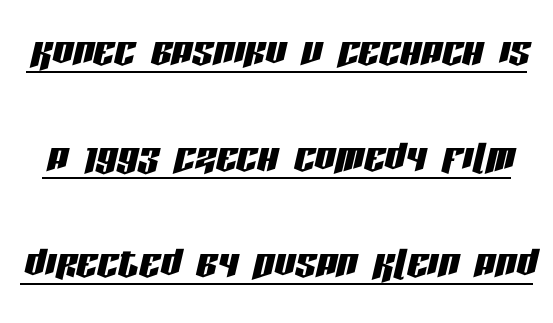
Q: Is the text italic (slanted)? A: Yes, it leans right by about 13 degrees.
Q: Is the text underlined? A: Yes.
Q: Is the spacing between letters normal or unusually wide? A: Normal.
Q: Is the spacing between lines tight, normal or loose? A: Loose.
Q: Width (condensed, normal, or wide)? A: Condensed.
Q: Stroke contrast? A: Low.
Q: x-height? A: Large.
Q: Monospaced? A: No.
